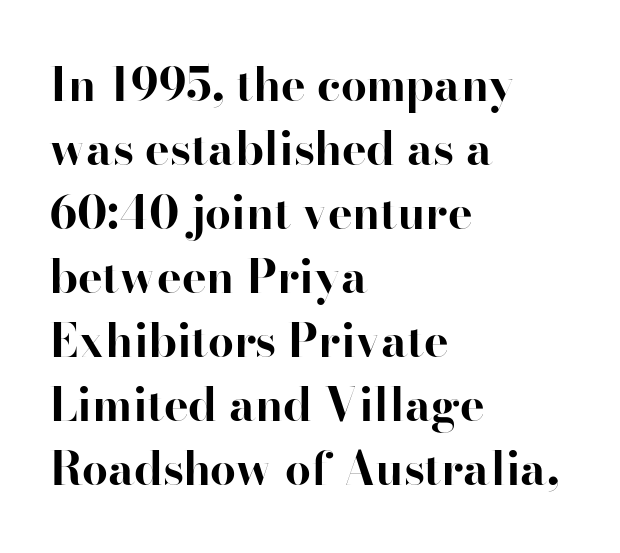
The typography opts for an upright posture over an oblique one. The space directly below the letters is spotless. Classification — serif. Notice how the passage keeps a crisp vertical edge on the left only. How are the letters spaced? Ordinarily, with no added tracking.
